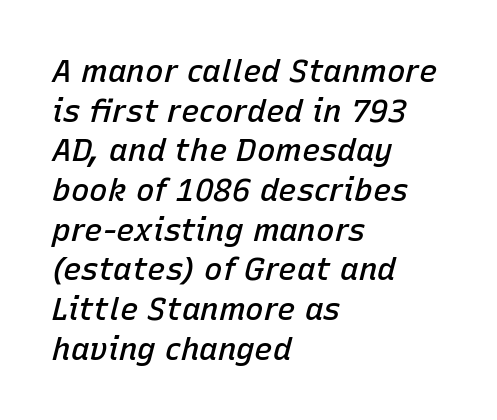
Observe the ordinary spacing: letters are neighbours, not strangers. Reading down the block, your eye returns to a fixed left position each line. This sample uses an oblique cut, with every glyph tilted off the vertical. Evenly set lines give the paragraph a standard silhouette. Semibold letterforms, between regular and bold.
